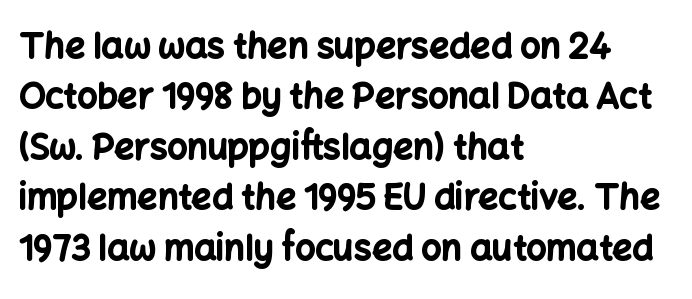
This rendering employs a face without finishing strokes, i.e., a sans-serif. How are the letters spaced? Ordinarily, with no added tracking. The lettering holds an erect, upright posture throughout. The foot of each line stays bare and open. Successive baselines arrive at the customary interval. The ragged edge is on the right, which tells us the setting is flush left.
